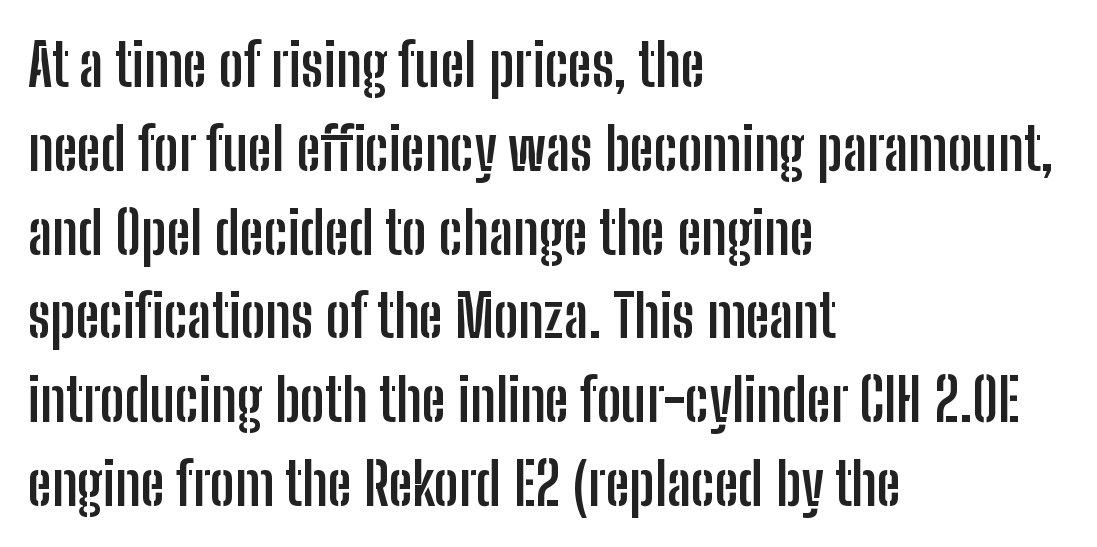
Do the characters align in a grid? No, the font is proportional. Is there any slant? The stems are plumb. Is the letter spacing exaggerated? No — it looks like the ordinary default. Underline: absent.
